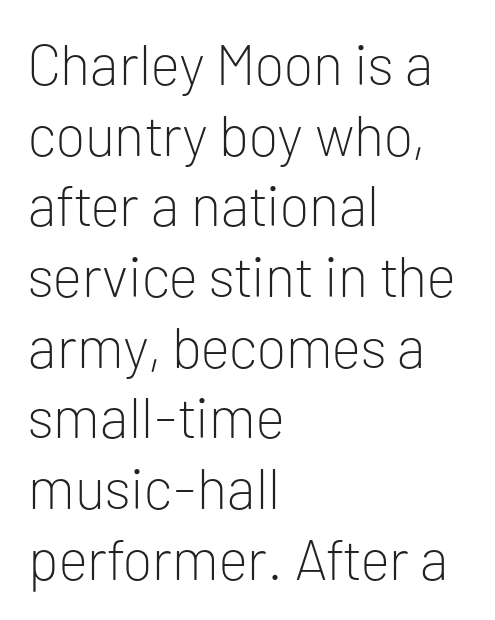
{"serif": "no", "italic": "no", "bold": "no", "weight": "light", "width": "normal", "stroke_contrast": "low", "x_height": "medium", "monospaced": "no", "underline": "no", "align": "left", "line_spacing_ratio": 1.24, "letter_spacing": "normal", "letter_spacing_em": 0.0, "glyph_px": 57}
